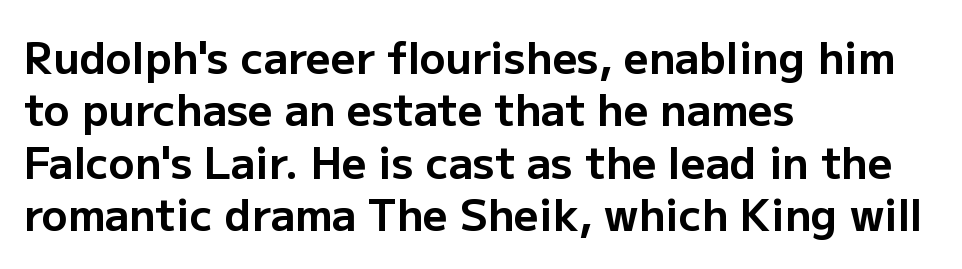
The image shows 43 px bold sans-serif type, upright; set left-aligned, line spacing 1.22x, normal letter spacing, not underlined; low stroke contrast and a medium x-height.
